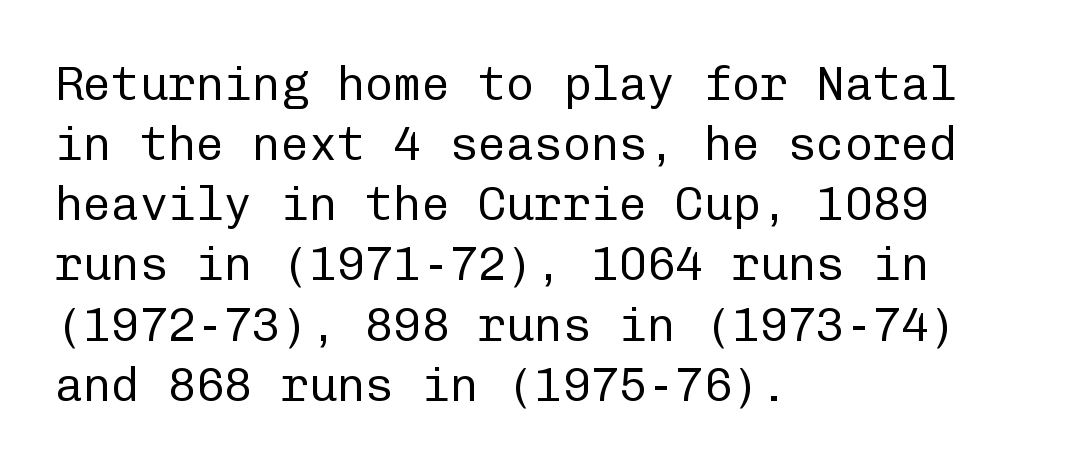
The gap between lines stays unmarked. The rendering uses a moderate line-height, typical for paragraphs. Every character here occupies the same horizontal width, giving the sample a typewriter-like rhythm. Layout note: lines flush left. The typeface has the unassuming heft of standard copy or less. Observe the absence of serifs on each vertical stroke in this sample.
